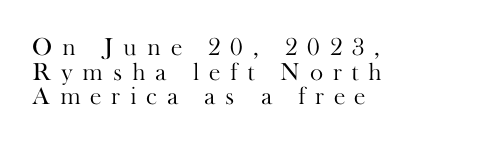
One glance says dense: line gaps are narrower than usual. There is plenty of visible air inserted between adjacent glyphs. Just letters on the line, the space beneath them empty. No chunkiness to these letters — they're not bold. Does the copy run flush right? No — it runs flush left. Style check: upright.
